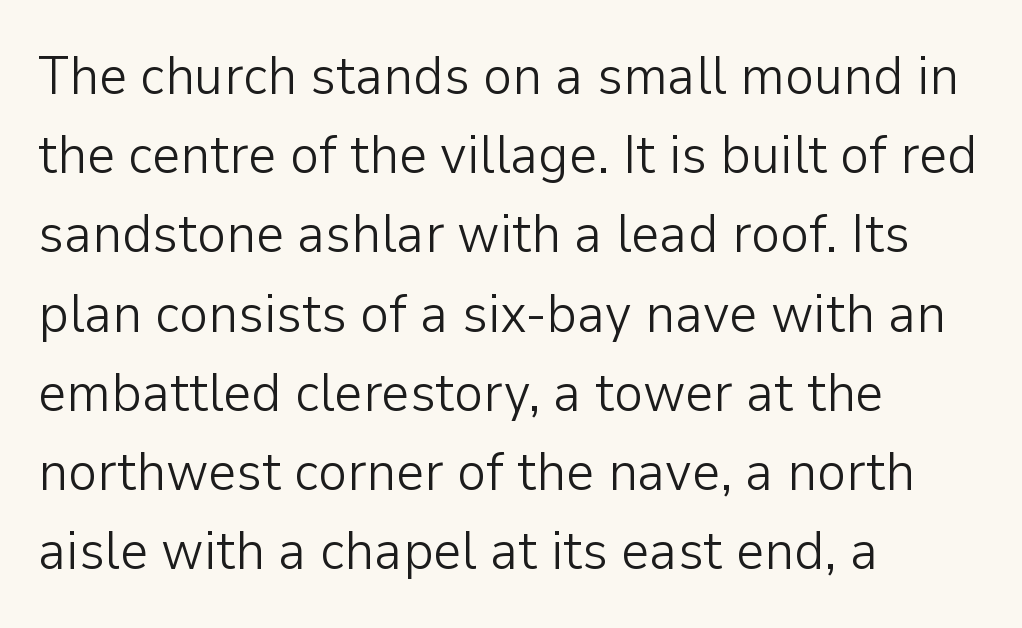
The glyphs in this specimen are sans serif. Only glyphs here, with clear space below each row. If you drew a ruler down the left edge, every line would touch it. The letterforms sit shoulder to shoulder at normal distance. This is not heavy type; no bold has been used. Spacing verdict: proportional, widths tailored to each character.
